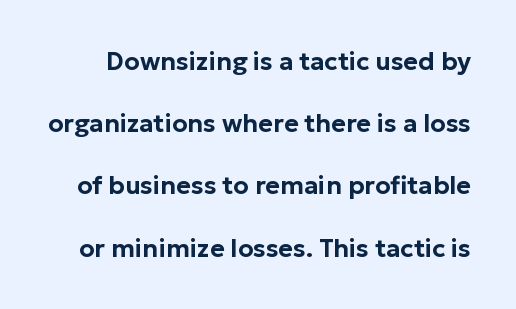
Q: Is the text italic (slanted)? A: No, it is upright.
Q: Is the text underlined? A: No.
Q: Is the spacing between letters normal or unusually wide? A: Normal.
Q: Is the spacing between lines tight, normal or loose? A: Loose.
